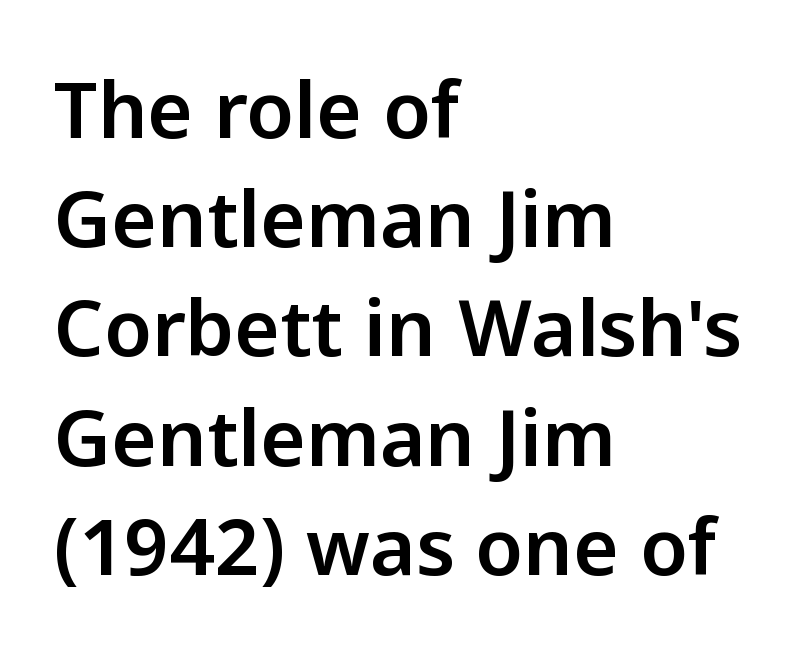
The image shows 78 px sans-serif type, upright; set left-aligned, normal line spacing (1.4x), normal letter spacing, not underlined; low stroke contrast and a medium x-height.
